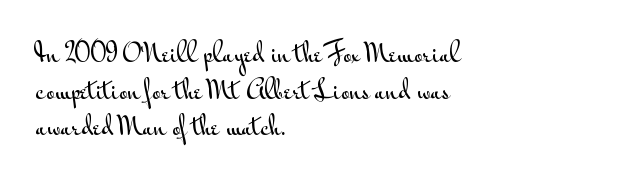
Q: Is the text underlined? A: No.
Q: How is the paragraph aligned? A: Left-aligned.
Q: Is the spacing between letters normal or unusually wide? A: Normal.
Q: Is the spacing between lines tight, normal or loose? A: Normal.
